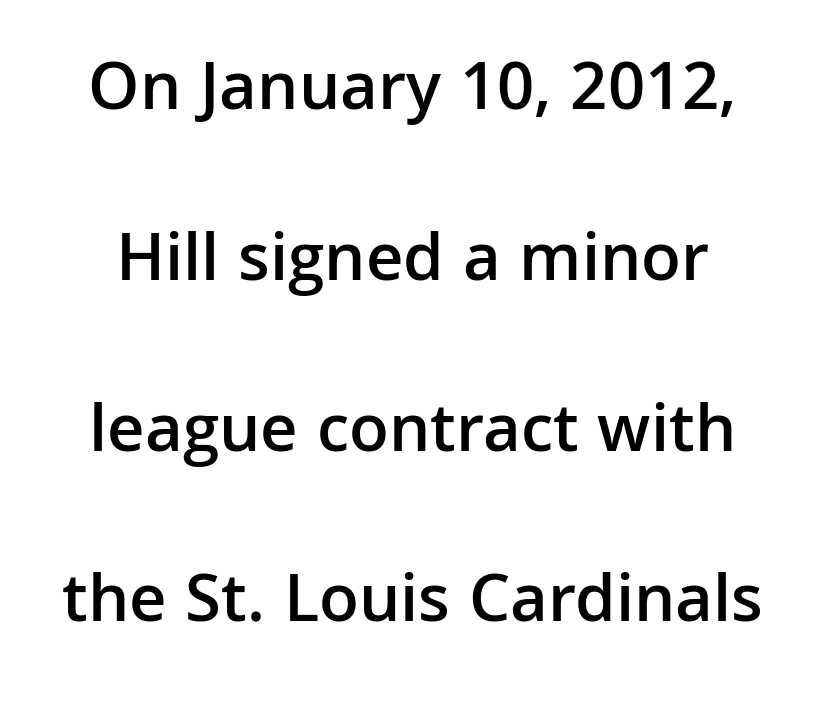
{"serif": "no", "italic": "no", "bold": "semi", "weight": "semibold", "width": "normal", "stroke_contrast": "low", "x_height": "medium", "monospaced": "no", "underline": "no", "line_spacing": "loose", "line_spacing_ratio": 2.44, "letter_spacing": "normal", "letter_spacing_em": 0.0, "glyph_px": 70}
